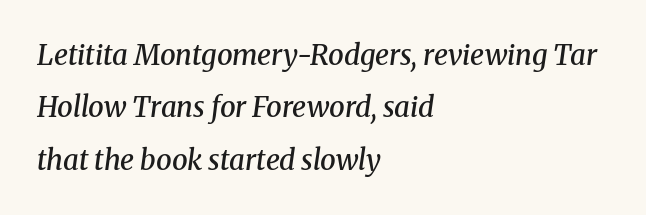
Characters are canted at an angle relative to the baseline's perpendicular. The face used here is proportionally spaced, like ordinary book or web type. Honestly, the letter spacing is just normal — you wouldn't notice it. Bold? Not quite — semibold, heavier than regular but stopping short.
